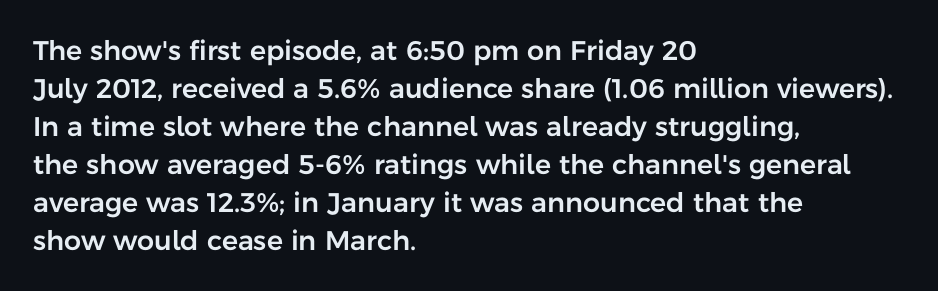
The image shows 27 px text type, upright; set left-aligned, normal line spacing (1.41x), normal letter spacing, not underlined.
